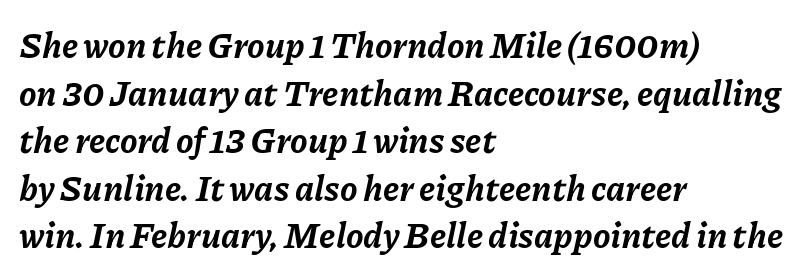
The image shows 35 px bold type, italic (leaning right); set left-aligned, normal line spacing (1.36x), normal letter spacing, not underlined; low stroke contrast and a medium x-height.
